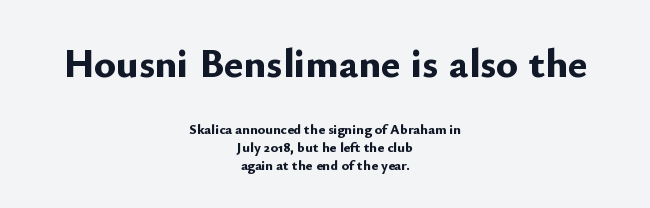
The image shows 41 px bold sans-serif type, upright; set centered, normal line spacing (1.29x), normal letter spacing, not underlined; the first (top) block is 2.93x larger; low stroke contrast and a small x-height.
